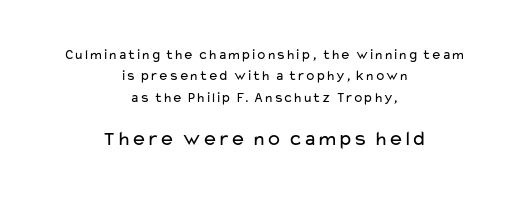
Visually, the bottom section dominates because its glyphs are scaled up. Glance below the letters and you will spot only blank space. Line spacing here is normal. No chunkiness to these letters — they're not bold. If you folded the block vertically in half, each line would mirror itself in length. This is roman type, the default non-slanted kind.
